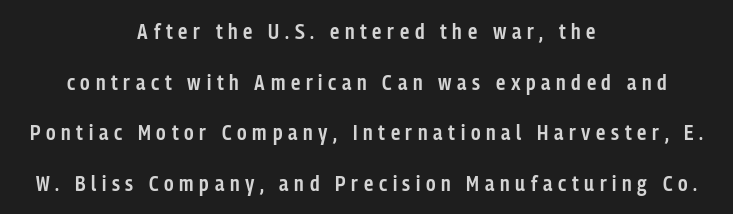
{"italic": "no", "bold": "semi", "underline": "no", "align": "center", "line_spacing": "loose", "line_spacing_ratio": 2.41, "letter_spacing": "wide", "letter_spacing_em": 0.27, "glyph_px": 21}
